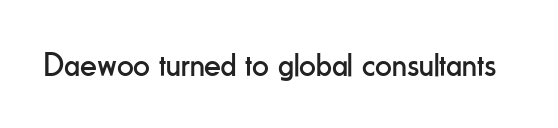
{"serif": "no", "italic": "no", "bold": "no", "weight": "regular", "width": "condensed", "stroke_contrast": "low", "x_height": "small", "monospaced": "no", "underline": "no", "letter_spacing": "normal", "letter_spacing_em": 0.0, "glyph_px": 33}
